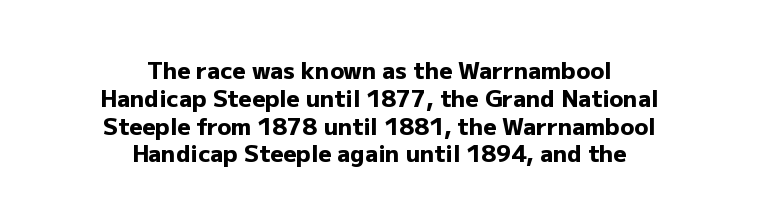
The lines in this sample share a center point and differ in where they start and stop. Only glyphs here, with clear space below each row. In terms of letterspacing, this is plain default setting. On the weight axis this lands at bold, roughly 700.
